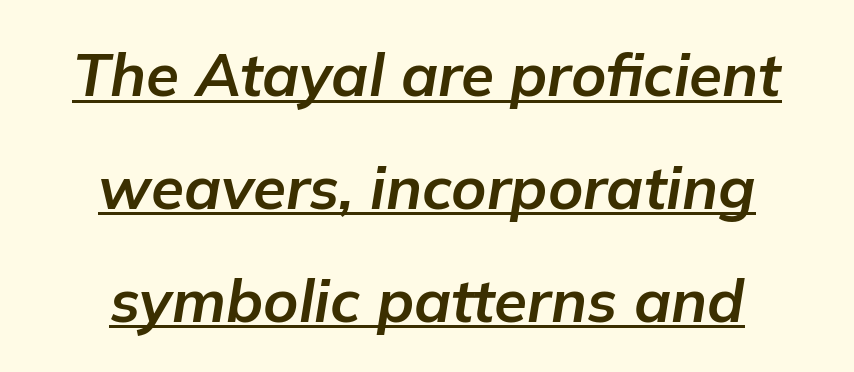
Proportional: the letters do not fall into vertical columns. There's an unmistakable incline to the writing here. The specimen includes a rule beneath the text block's lines. Centered paragraph, ragged on both sides. You'd pick this weight for a headline — it's a proper bold.
